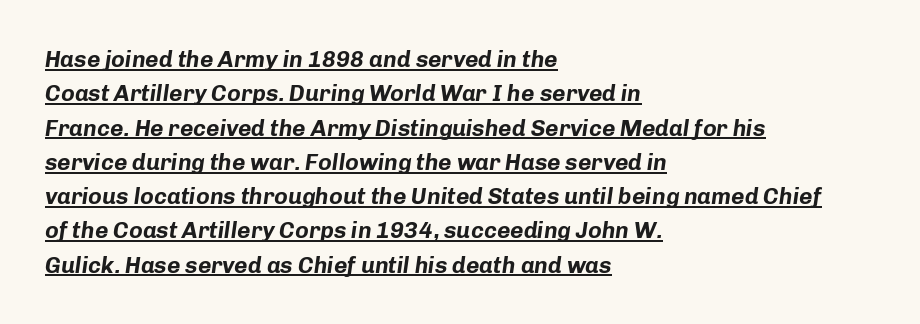
Compared with a centered layout, this one pins lines to the left instead. Summary of weight: heavy, a full bold. The lettering tilts uniformly, giving the passage an italic look. The vertical gap from one line to the next is medium. The tracking reads as untouched default to a designer's eye. Every word sits above its own underline.
